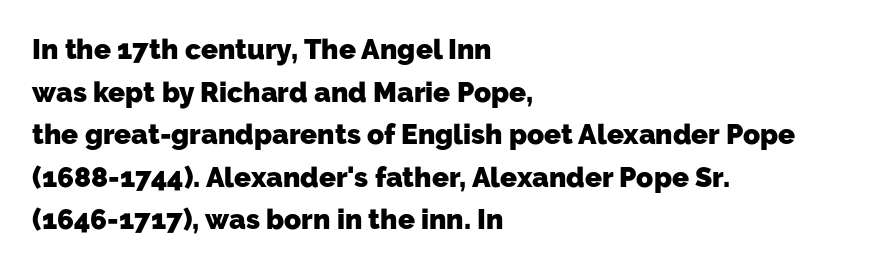
{"serif": "no", "bold": "yes", "weight": "heavy", "width": "normal", "stroke_contrast": "low", "x_height": "medium", "monospaced": "no", "underline": "no", "align": "left", "line_spacing": "normal", "line_spacing_ratio": 1.52, "letter_spacing": "normal", "letter_spacing_em": 0.0, "glyph_px": 28}
